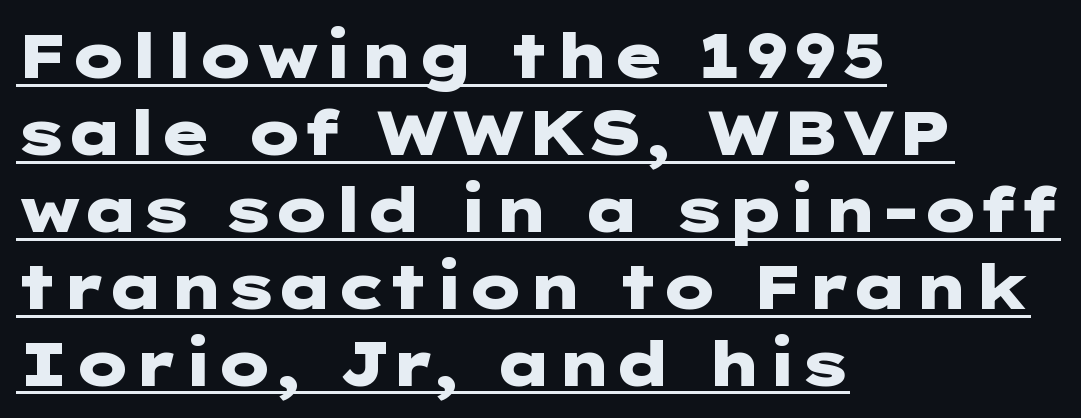
Q: Is the text bold? A: Yes.
Q: Is the text italic (slanted)? A: No, it is upright.
Q: Is the typeface a serif or a sans-serif typeface? A: Sans-serif.
Q: Is the text underlined? A: Yes.
Q: How is the paragraph aligned? A: Left-aligned.
Q: Is the spacing between letters normal or unusually wide? A: Normal.
Q: Width (condensed, normal, or wide)? A: Wide.
Q: Stroke contrast? A: Low.
Q: x-height? A: Medium.
